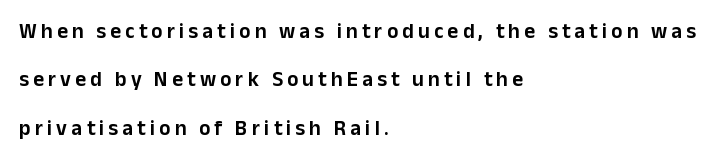
The image shows 21 px text type, upright; set left-aligned, loose line spacing (2.3x), unusually wide letter spacing (+0.2 em), not underlined.
